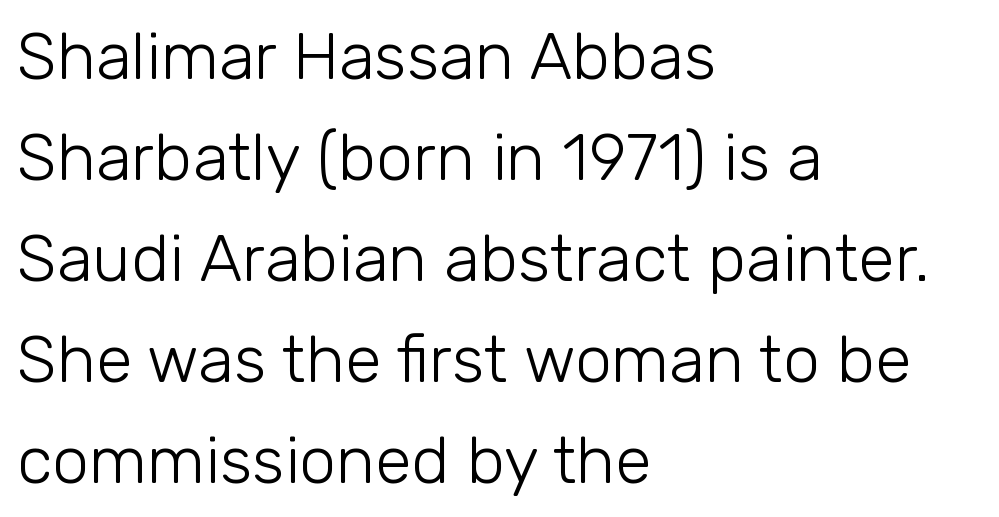
Each new line begins a customary step beneath the previous one. Type without underlining. Think of a printed novel: that variable character pitch is what you see here. Serif or sans? Sans — the stroke terminals are bare. The rendering keeps characters at their native spacing. Typeset ragged right — the left edge is the straight one.
